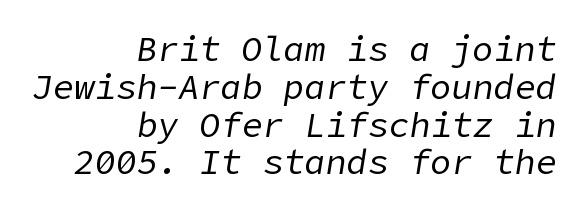
Every row of glyphs terminates at an identical x-position on the right. These lines huddle together more closely than default settings would place them. Tracking value appears to be zero — textbook default spacing. The string is rendered with underlining switched off. You can tell it's italic because the verticals aren't actually vertical. Counters stay open thanks to moderate or lighter strokes.
